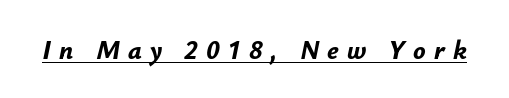
Its strokes are broad and dark, the hallmark of bold type. The lettering tilts uniformly, giving the passage an italic look. Inter-character spacing is expanded well beyond the font's built-in metrics. Caption: lettering with a line underneath.
